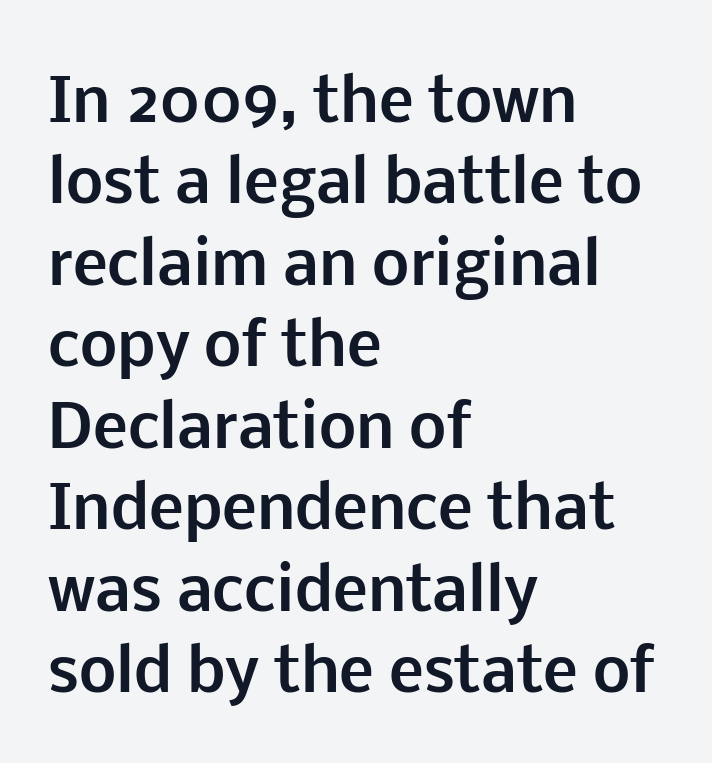
The image shows 59 px bold sans-serif type, upright; set left-aligned, normal line spacing (1.38x), normal letter spacing, not underlined; low stroke contrast and a medium x-height.
